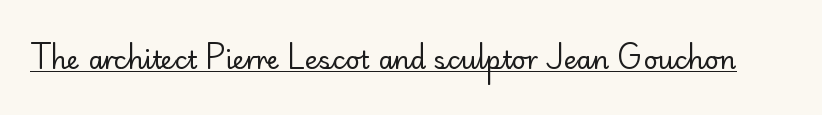
The letterforms sit at book weight or below. Posture: upright roman. Here the glyphs are tracked normally, forming tight word shapes. The words here are underlined.
